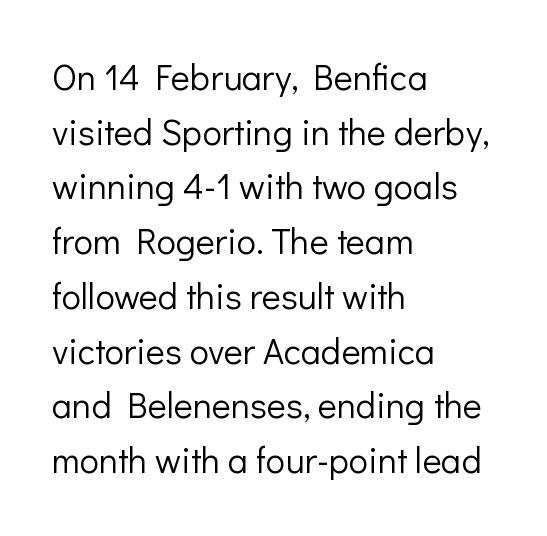
The passage shown is typed in a proportional face where columns would drift. Posture: upright roman. Check where the strokes stop: nothing finishes them off — pure sans. Tracking value appears to be zero — textbook default spacing. Lines of text with bare space underneath. Summary of weight: not heavy and not bold.
